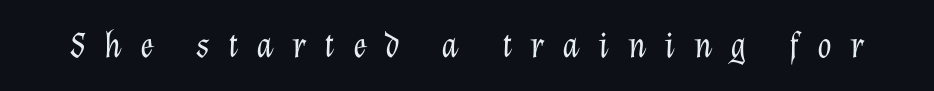
{"italic": "yes", "lean": "right", "slant_degrees": 12, "bold": "no", "weight": "light", "width": "normal", "stroke_contrast": "low", "x_height": "medium", "monospaced": "no", "underline": "no", "letter_spacing": "wide", "letter_spacing_em": 0.49, "glyph_px": 37}
